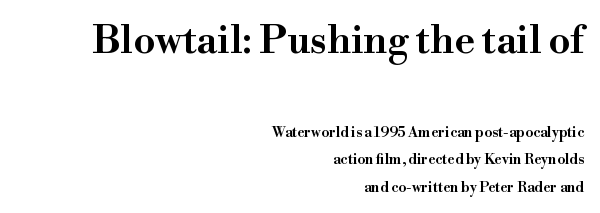
The image shows 39 px wide serif type, upright; set right-aligned, loose line spacing (1.96x), normal letter spacing, not underlined; the first (top) block is 2.79x larger; high stroke contrast and a small x-height.
